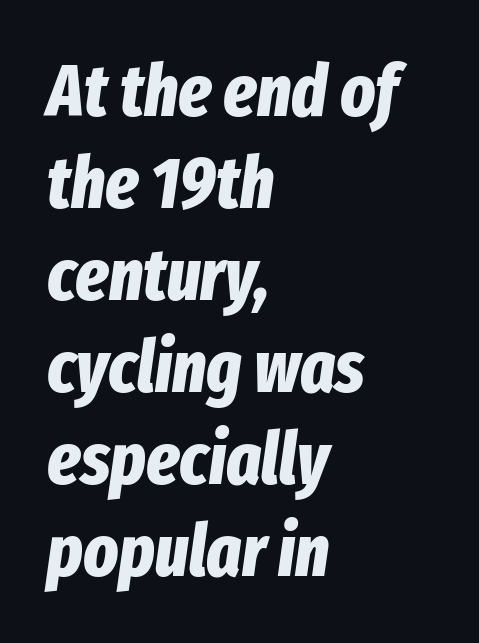
{"italic": "yes", "lean": "right", "slant_degrees": 8, "bold": "yes", "weight": "bold", "width": "condensed", "stroke_contrast": "low", "x_height": "medium", "monospaced": "no", "underline": "no", "align": "left", "line_spacing": "normal", "line_spacing_ratio": 1.26, "letter_spacing": "normal", "letter_spacing_em": 0.0, "glyph_px": 73}
